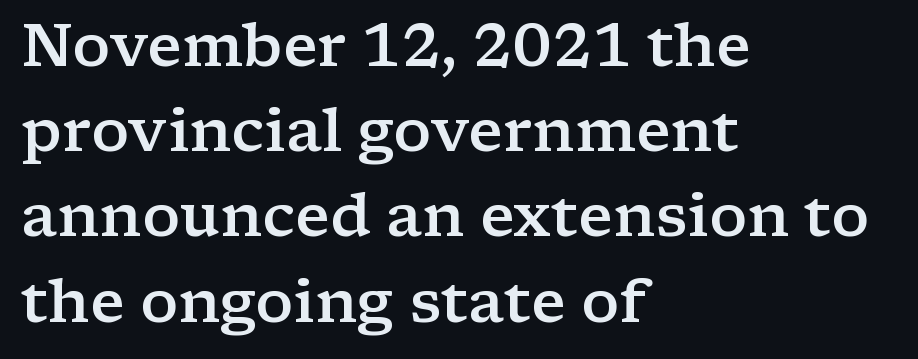
Q: Is the text bold? A: Semi-bold.
Q: Is the text italic (slanted)? A: No, it is upright.
Q: Is the typeface a serif or a sans-serif typeface? A: Serif.
Q: Is the text underlined? A: No.
Q: How is the paragraph aligned? A: Left-aligned.
Q: Is the spacing between letters normal or unusually wide? A: Normal.
Q: Is the spacing between lines tight, normal or loose? A: Normal.
Q: Width (condensed, normal, or wide)? A: Wide.
Q: Stroke contrast? A: Low.
Q: x-height? A: Medium.
Q: Monospaced? A: No.
